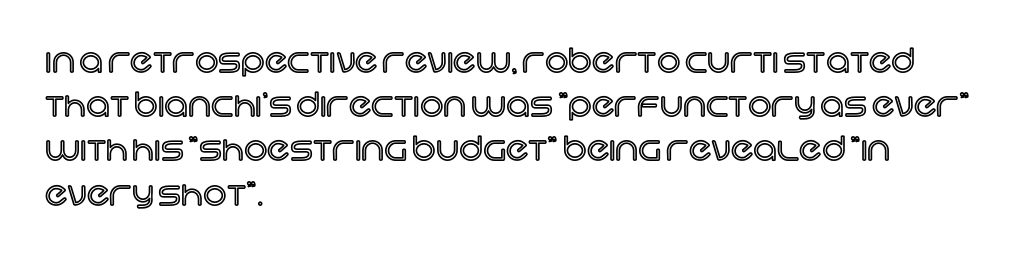
These lines are rendered in a variable-pitch font. Quick note: underline off. Normally led — the rows are evenly, conventionally spaced. The typography opts for an upright posture over an oblique one.
